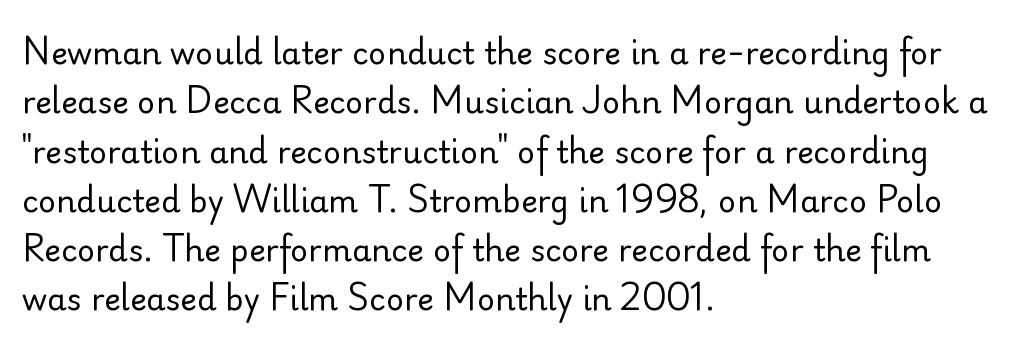
The font is comparable to plain body text, perhaps lighter. Note: no serifs on the glyphs. The font's upright variant was chosen for this text. The letters advance in unequal steps, a hallmark of proportional type.
